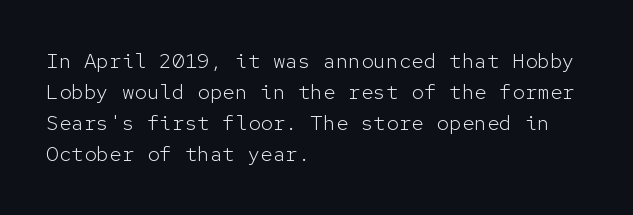
No chunkiness to these letters — they're not bold. The area under the type is left untouched. This rendering uses left alignment, leaving the right contour irregular. The font's upright variant was chosen for this text. Compared with typical body copy, the letter spacing here is the same.
